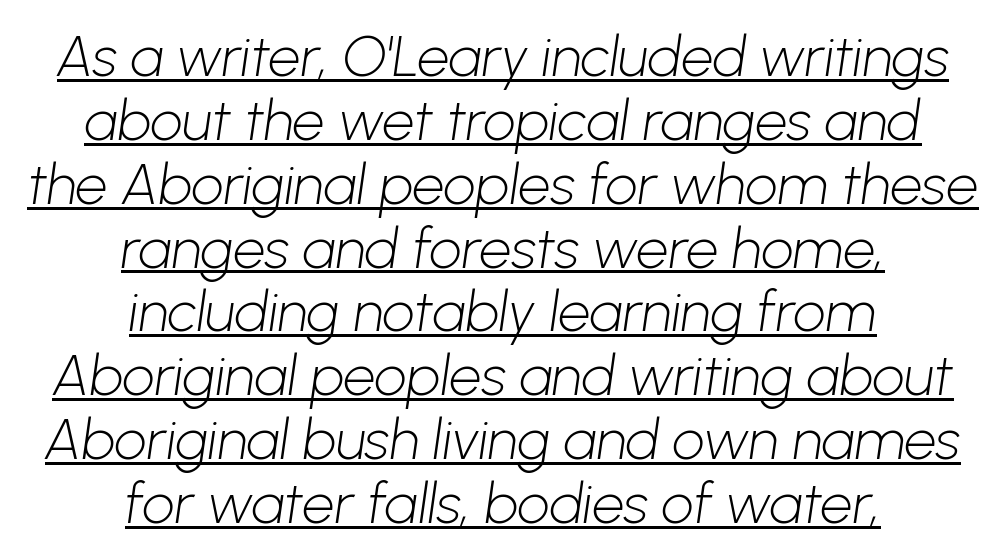
Q: Is the text bold? A: No.
Q: Is the typeface a serif or a sans-serif typeface? A: Sans-serif.
Q: Is the text underlined? A: Yes.
Q: How is the paragraph aligned? A: Centered.
Q: Is the spacing between letters normal or unusually wide? A: Normal.
Q: Is the spacing between lines tight, normal or loose? A: Tight.
Q: Width (condensed, normal, or wide)? A: Normal.
Q: Stroke contrast? A: Low.
Q: x-height? A: Medium.
Q: Monospaced? A: No.
